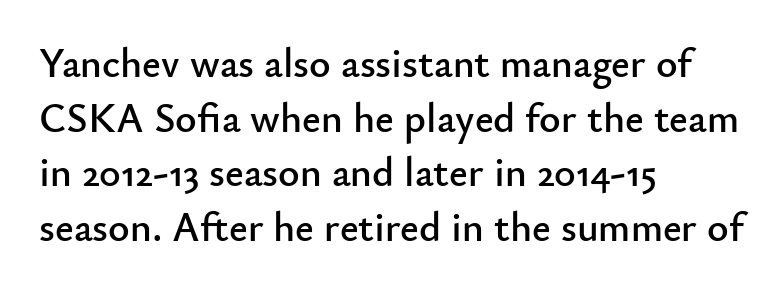
The image shows 41 px sans-serif type, upright; set left-aligned, normal line spacing (1.33x), normal letter spacing, not underlined; low stroke contrast and a small x-height.
